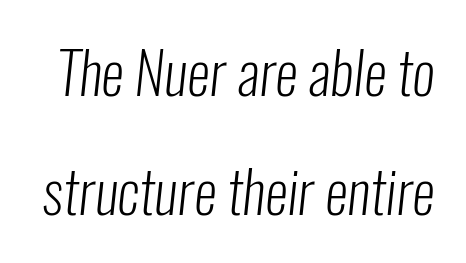
{"serif": "no", "bold": "no", "weight": "light", "width": "condensed", "stroke_contrast": "low", "x_height": "medium", "monospaced": "no", "underline": "no", "line_spacing": "loose", "line_spacing_ratio": 2.05, "letter_spacing": "normal", "letter_spacing_em": 0.0, "glyph_px": 58}
